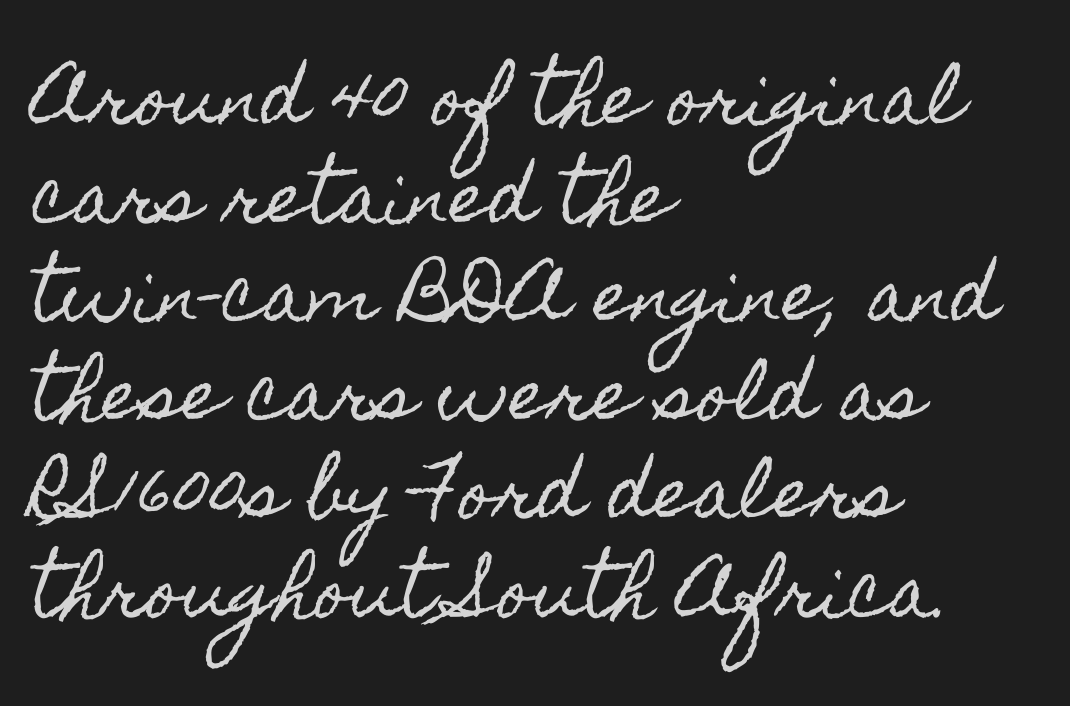
There is no visible air inserted between adjacent glyphs. The rendering uses a moderate line-height, typical for paragraphs. No word sits above an underline. These lines are rendered in a variable-pitch font. The rendering anchors every line to the left-hand side.
